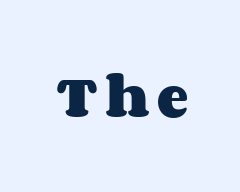
{"italic": "no", "bold": "yes", "weight": "heavy", "width": "wide", "stroke_contrast": "medium", "x_height": "large", "monospaced": "no", "underline": "no", "glyph_px": 47}
